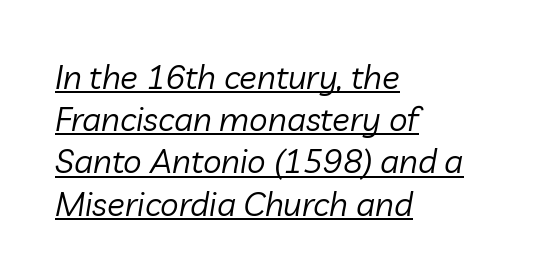
The image shows 33 px regular-weight type, italic (leaning right); set left-aligned, normal line spacing (1.28x), normal letter spacing, underlined; low stroke contrast and a medium x-height.
